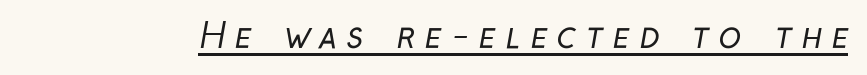
Letters have the restrained weight of plain body copy at most. This is underlined copy, the kind a proofreader might mark for attention. You could not count columns in this text — the font is proportionally spaced. Observe the wide spacing: letters keep a clear distance from each other. Letterform terminals end flat and unadorned throughout the passage.
